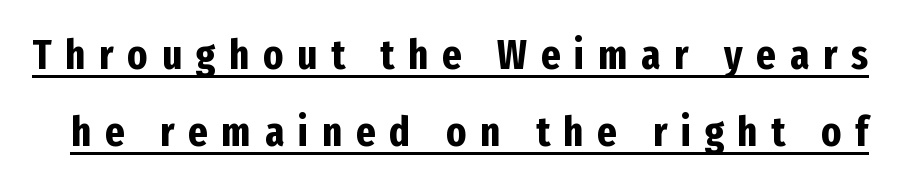
The image shows 42 px bold, condensed sans-serif type, upright; set line spacing 1.83x, unusually wide letter spacing (+0.33 em), underlined; low stroke contrast and a medium x-height.
